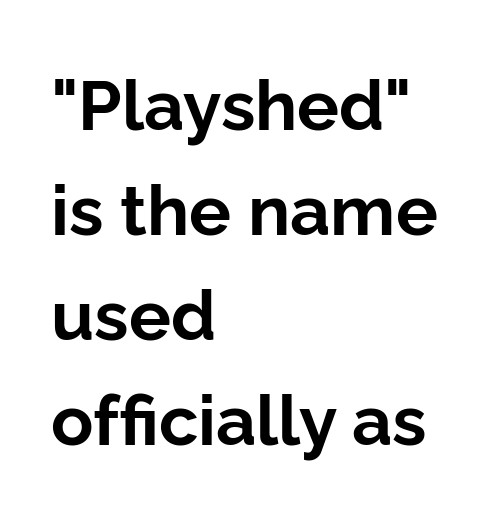
The image shows 70 px bold sans-serif type, upright; set left-aligned, normal line spacing (1.5x), normal letter spacing, not underlined; low stroke contrast and a medium x-height.
